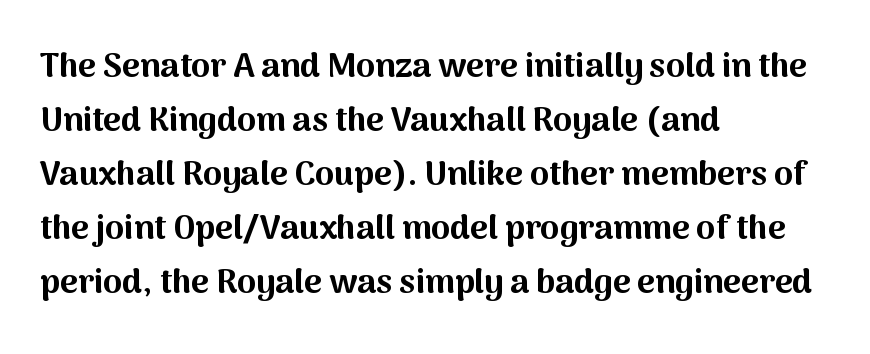
The image shows 34 px bold sans-serif type, upright; set left-aligned, normal line spacing (1.59x), normal letter spacing, not underlined; medium stroke contrast and a medium x-height.
